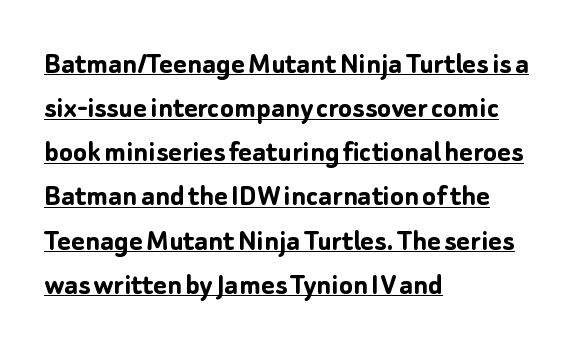
{"serif": "no", "italic": "no", "bold": "yes", "weight": "semibold", "width": "normal", "stroke_contrast": "low", "x_height": "medium", "monospaced": "no", "underline": "yes", "align": "left", "line_spacing": "normal", "line_spacing_ratio": 1.38, "letter_spacing": "normal", "letter_spacing_em": 0.0, "glyph_px": 32}
